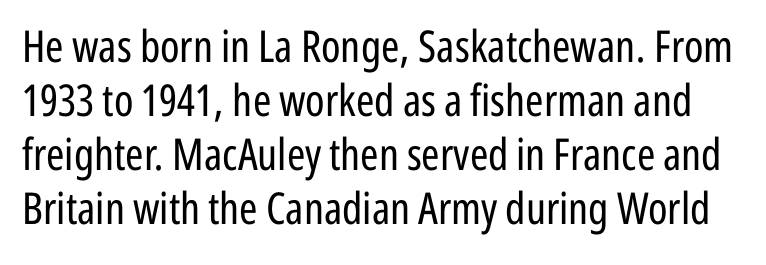
The image shows 44 px regular-weight, condensed sans-serif type, upright; set line spacing 1.23x, normal letter spacing, not underlined; low stroke contrast and a medium x-height.
